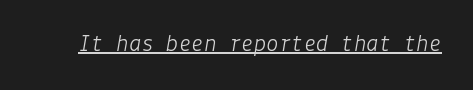
Weight: not bold — regular or lighter. What decoration does the sample have? An underline. The specimen reads as italic at a glance. Letter spacing: default.
